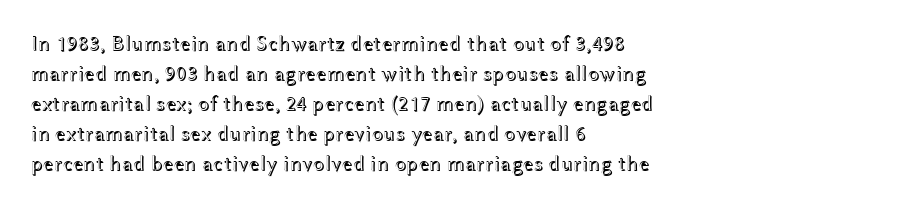
The gaps between neighbouring characters are ordinary and unremarkable. This rendering uses left alignment, leaving the right contour irregular. Horizontal bands of white between lines are of average thickness. The strip under each line holds only bare page. It's the straight-up-and-down kind of type.
